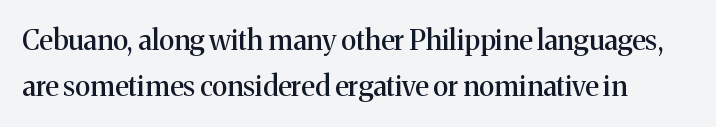
Q: Is the text italic (slanted)? A: No, it is upright.
Q: Is the typeface a serif or a sans-serif typeface? A: Serif.
Q: Is the text underlined? A: No.
Q: Is the spacing between letters normal or unusually wide? A: Normal.
Q: Is the spacing between lines tight, normal or loose? A: Normal.
Q: Width (condensed, normal, or wide)? A: Normal.
Q: Stroke contrast? A: Medium.
Q: x-height? A: Medium.
Q: Monospaced? A: No.
